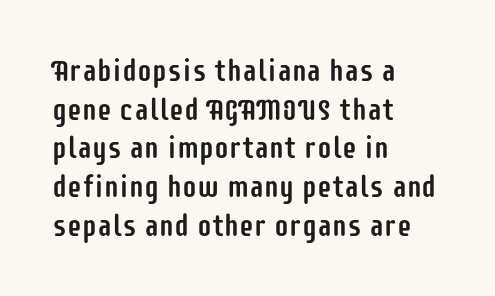
Q: Is the text italic (slanted)? A: No, it is upright.
Q: Is the typeface a serif or a sans-serif typeface? A: Sans-serif.
Q: Is the text underlined? A: No.
Q: How is the paragraph aligned? A: Left-aligned.
Q: Is the spacing between letters normal or unusually wide? A: Normal.
Q: Is the spacing between lines tight, normal or loose? A: Normal.
Q: Width (condensed, normal, or wide)? A: Condensed.
Q: Stroke contrast? A: Low.
Q: x-height? A: Large.
Q: Monospaced? A: No.
